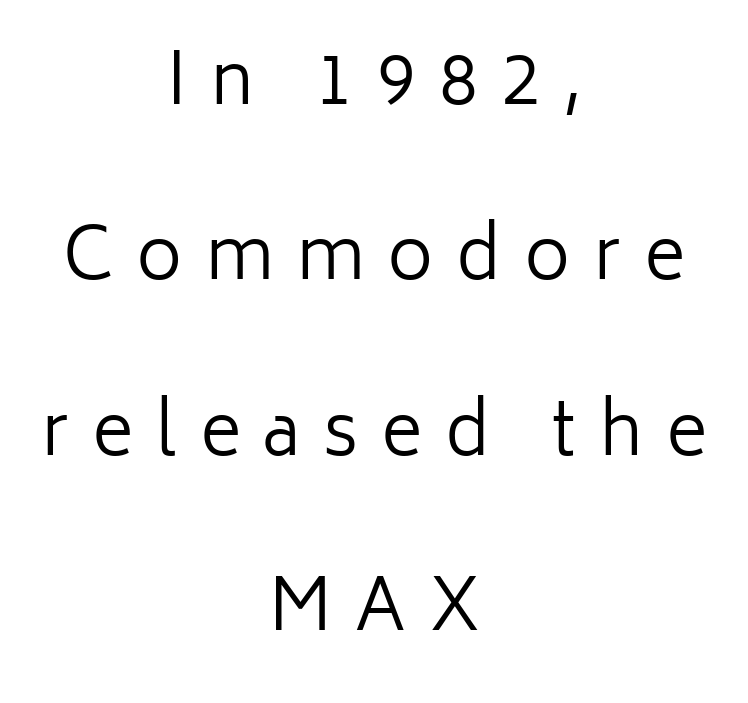
Q: Is the text bold? A: No.
Q: Is the text italic (slanted)? A: No, it is upright.
Q: Is the typeface a serif or a sans-serif typeface? A: Sans-serif.
Q: Is the text underlined? A: No.
Q: How is the paragraph aligned? A: Centered.
Q: Is the spacing between letters normal or unusually wide? A: Unusually wide.
Q: Is the spacing between lines tight, normal or loose? A: Loose.
Q: Width (condensed, normal, or wide)? A: Normal.
Q: Stroke contrast? A: Low.
Q: x-height? A: Medium.
Q: Monospaced? A: No.
